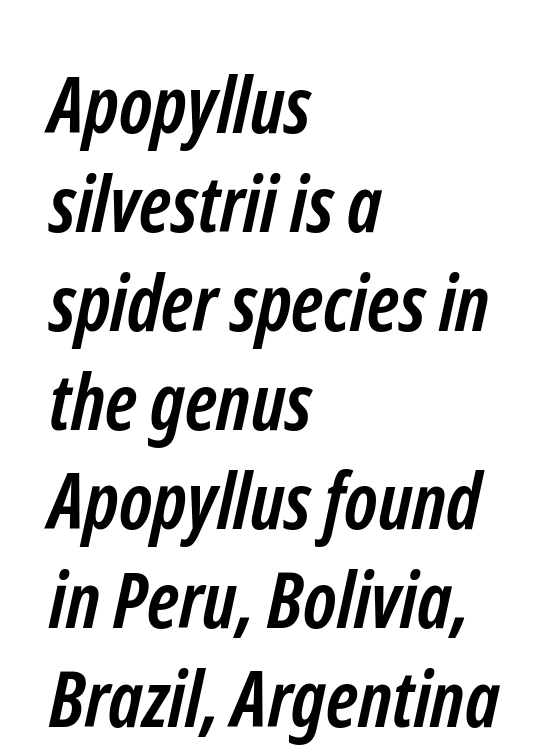
The image shows 78 px semibold, condensed sans-serif type; set left-aligned, normal line spacing (1.27x), normal letter spacing, not underlined; low stroke contrast and a medium x-height.
